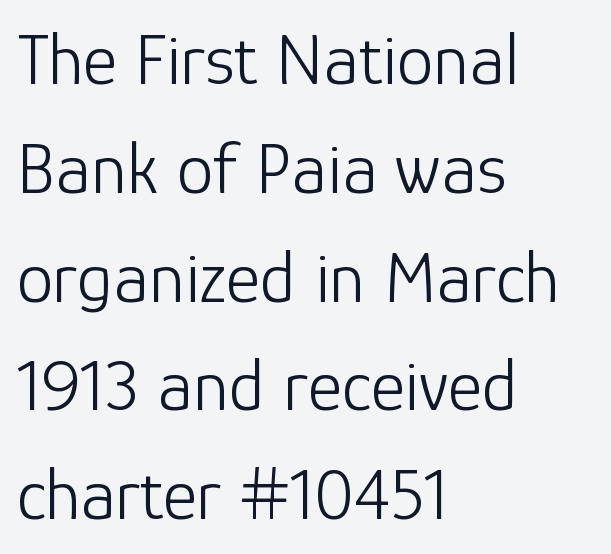
On a weight scale, this lands at 450 or below. Italic: no, the glyphs are upright roman. Lines of text with bare space underneath. If you measured baseline to baseline, you'd find a middling distance.
